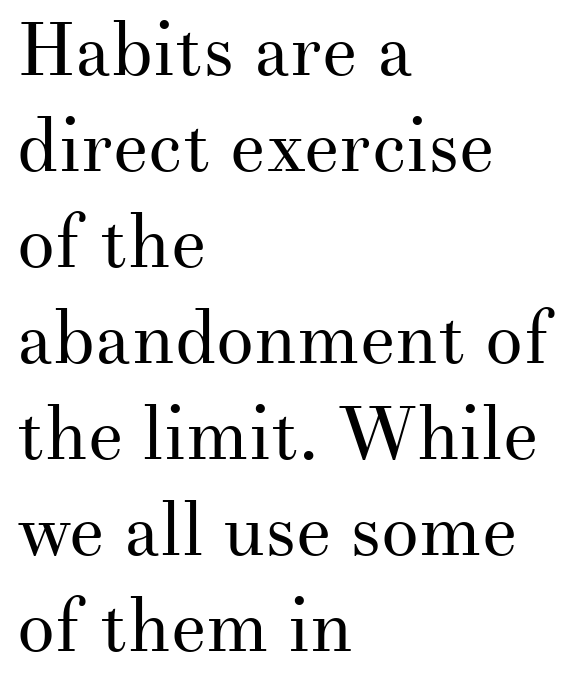
Students, observe: this is what conventionally led text looks like. On a weight scale, this lands at 450 or below. This sample has the flowing, uneven cadence of proportional lettering. Is the letter spacing exaggerated? No — it looks like the ordinary default. The words here are not underlined. A classic flush-left, rag-right setting is used for this passage.
